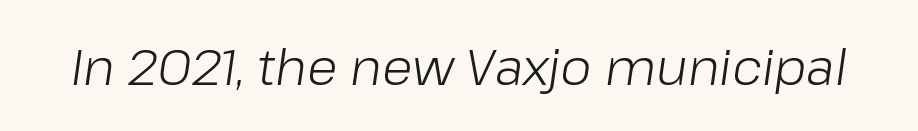
The image shows 50 px light type, italic (leaning right); set normal letter spacing, not underlined; low stroke contrast and a medium x-height.
